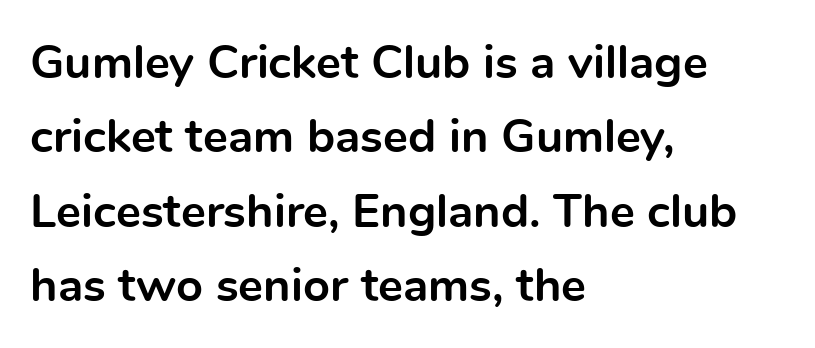
The image shows 47 px bold sans-serif type, upright; set left-aligned, normal line spacing (1.58x), normal letter spacing, not underlined; a medium x-height.
